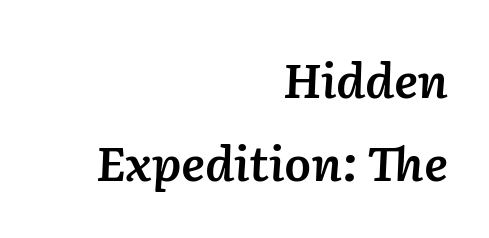
Q: Is the text bold? A: Semi-bold.
Q: Is the text italic (slanted)? A: Yes, it leans right by about 2 degrees.
Q: Is the text underlined? A: No.
Q: How is the paragraph aligned? A: Right-aligned.
Q: Is the spacing between letters normal or unusually wide? A: Normal.
Q: Width (condensed, normal, or wide)? A: Normal.
Q: Stroke contrast? A: Low.
Q: x-height? A: Medium.
Q: Monospaced? A: No.
